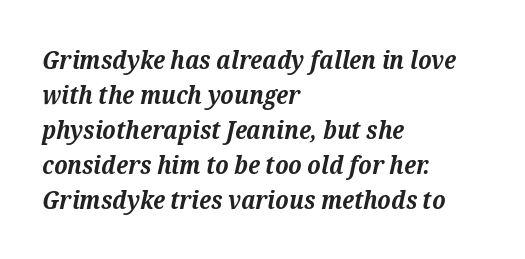
The image shows 25 px bold type, italic (leaning right); set left-aligned, normal line spacing (1.4x), normal letter spacing, not underlined.
